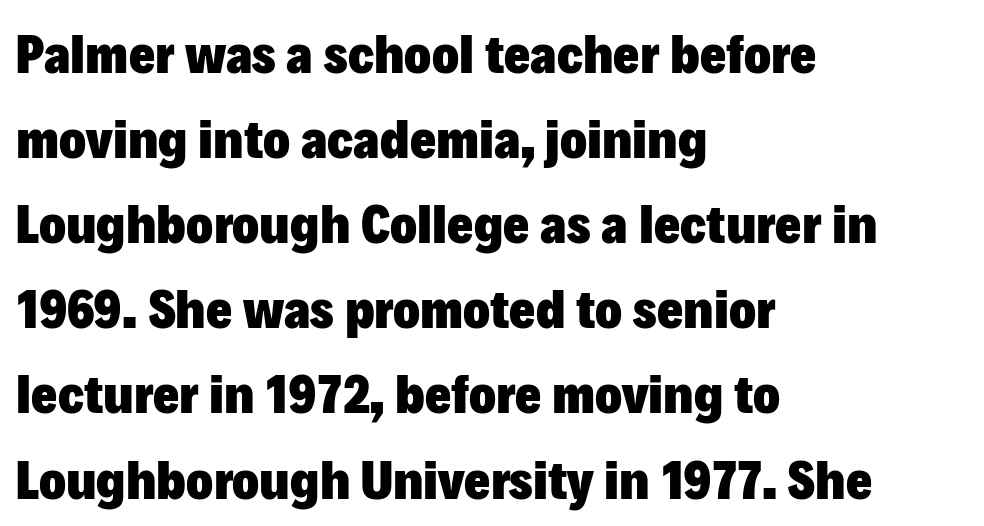
Q: Is the text bold? A: Yes.
Q: Is the text italic (slanted)? A: No, it is upright.
Q: Is the typeface a serif or a sans-serif typeface? A: Sans-serif.
Q: Is the text underlined? A: No.
Q: How is the paragraph aligned? A: Left-aligned.
Q: Is the spacing between letters normal or unusually wide? A: Normal.
Q: Is the spacing between lines tight, normal or loose? A: Normal.
Q: Width (condensed, normal, or wide)? A: Normal.
Q: Stroke contrast? A: Low.
Q: x-height? A: Medium.
Q: Monospaced? A: No.
